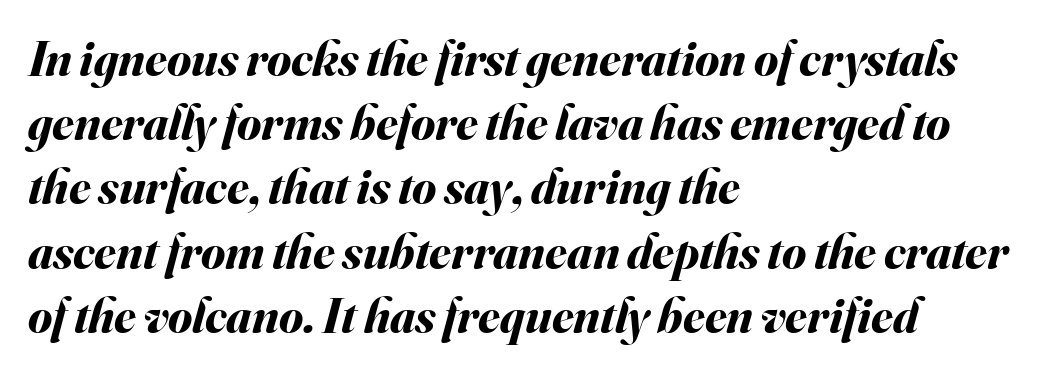
Compared with typical body copy, the letter spacing here is the same. Has an underline been added? It has not. Here the designer chose a conventional face with non-uniform glyph widths. Notice how the stems are inclined rather than vertical — that's the hallmark of italics. Leading: standard.
